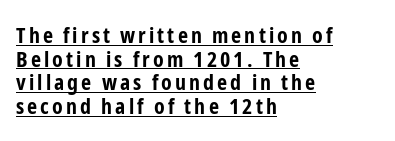
The image shows 22 px bold type, upright; set left-aligned, tight line spacing (1.07x), underlined.
